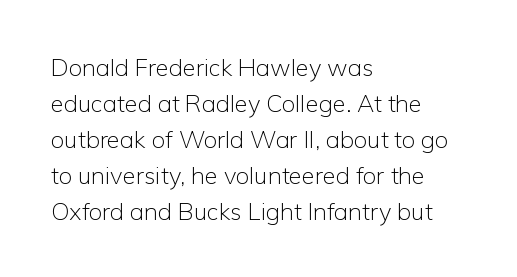
Q: Is the text bold? A: No.
Q: Is the text italic (slanted)? A: No, it is upright.
Q: Is the text underlined? A: No.
Q: How is the paragraph aligned? A: Left-aligned.
Q: Is the spacing between letters normal or unusually wide? A: Normal.
Q: Is the spacing between lines tight, normal or loose? A: Normal.
